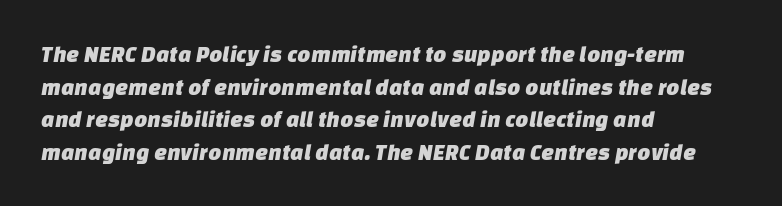
Is the block centered? No — it sits flush against the left margin. Check under the words: just untouched page. What's the leading like? Ordinary, nothing unusual. Inter-character spacing is left at the font's built-in metrics.
